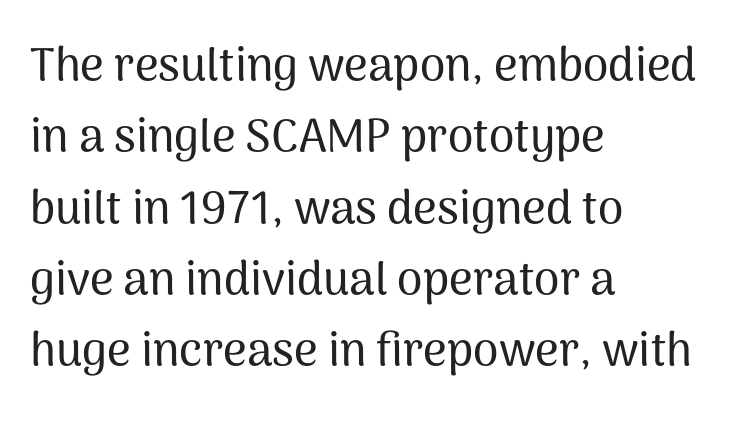
The image shows 46 px sans-serif type, upright; set left-aligned, normal line spacing (1.55x), normal letter spacing, not underlined; medium stroke contrast and a medium x-height.
